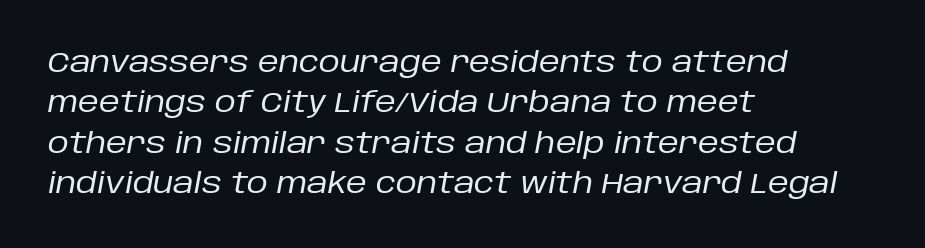
Stem width sits at or under what a default text font uses. Line starts are locked; line ends wander. Proportional: the letters do not fall into vertical columns. Italic: yes, the glyphs are oblique.
